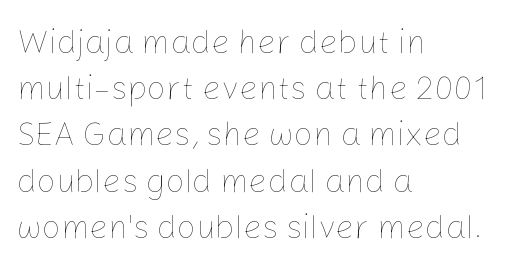
Q: Is the text bold? A: No.
Q: Is the text italic (slanted)? A: No, it is upright.
Q: Is the text underlined? A: No.
Q: How is the paragraph aligned? A: Left-aligned.
Q: Is the spacing between letters normal or unusually wide? A: Normal.
Q: Is the spacing between lines tight, normal or loose? A: Normal.
Q: Width (condensed, normal, or wide)? A: Normal.
Q: Stroke contrast? A: Low.
Q: x-height? A: Medium.
Q: Monospaced? A: No.
